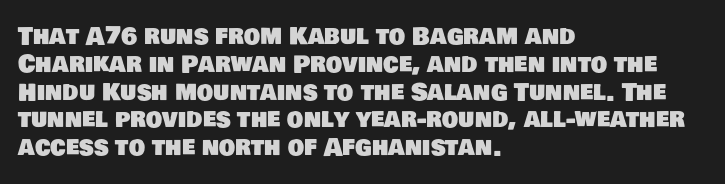
The letters sit at their default tracking, neither squeezed nor spread. Descenders hang freely into open space. These lines are set flush left with a ragged right edge.
